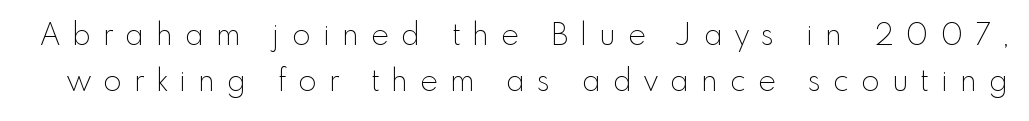
The image shows 30 px thin sans-serif type, upright; set normal line spacing (1.54x), unusually wide letter spacing (+0.41 em), not underlined; a small x-height.
